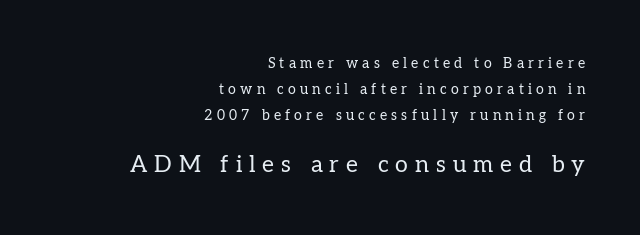
{"italic": "no", "bold": "no", "underline": "no", "align": "right", "line_spacing_ratio": 1.85, "letter_spacing": "wide", "letter_spacing_em": 0.3, "larger_block": "second", "size_ratio": 1.64, "glyph_px": 23}
